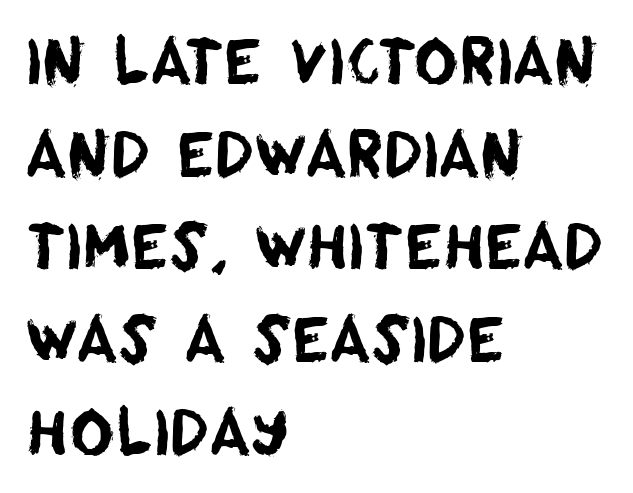
The image shows 61 px sans-serif type; set left-aligned, normal line spacing (1.52x), normal letter spacing, not underlined; low stroke contrast and a large x-height.
